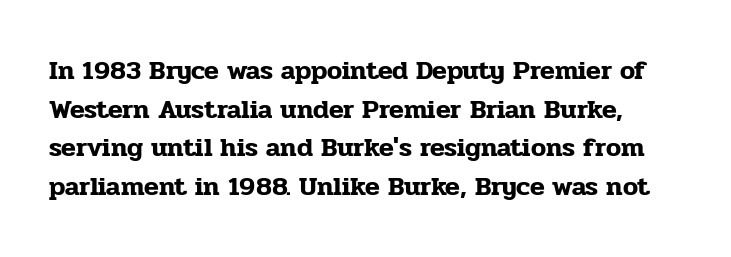
Evenly set lines give the paragraph a standard silhouette. Letters rest on an invisible, unmarked baseline. Is the letter spacing exaggerated? No — it looks like the ordinary default. Nope, not italic — everything's standing straight.
